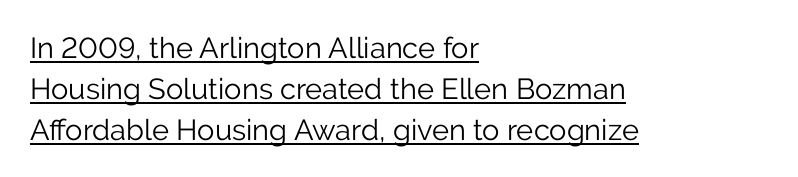
The image shows 29 px light sans-serif type, upright; set left-aligned, normal line spacing (1.41x), normal letter spacing, underlined; low stroke contrast and a medium x-height.
